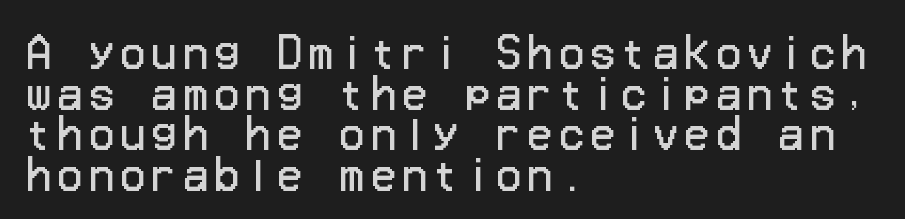
The image shows 41 px regular-weight sans-serif type, upright; set left-aligned, tight line spacing (0.99x), not underlined; low stroke contrast and a medium x-height.
